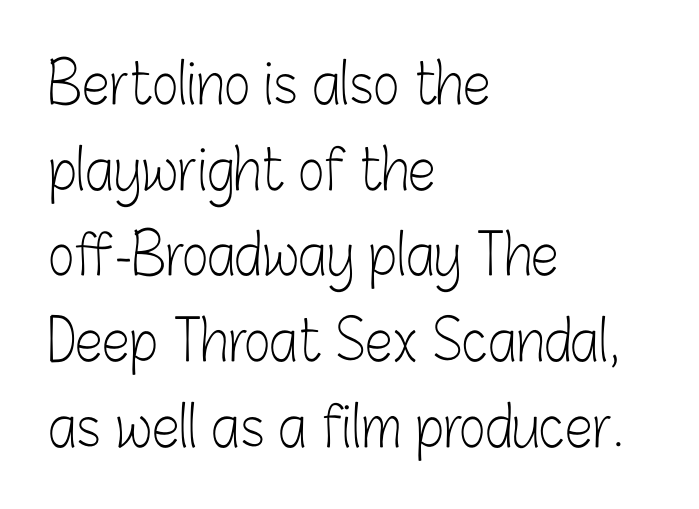
Evenly set lines give the paragraph a standard silhouette. A bare baseline throughout the passage. Weight class: somewhere from thin through regular. The typography opts for an upright posture over an oblique one.
